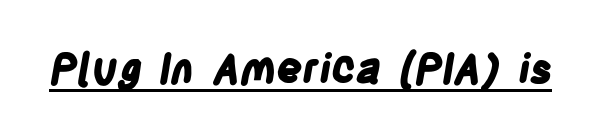
These lines keep a tight, regular rhythm from letter to letter. You can tell from the bare stems that sans-serif type was used. Looks like regular typesetting: each glyph gets only the width it needs. Glance below the letters and you will spot a drawn line.
